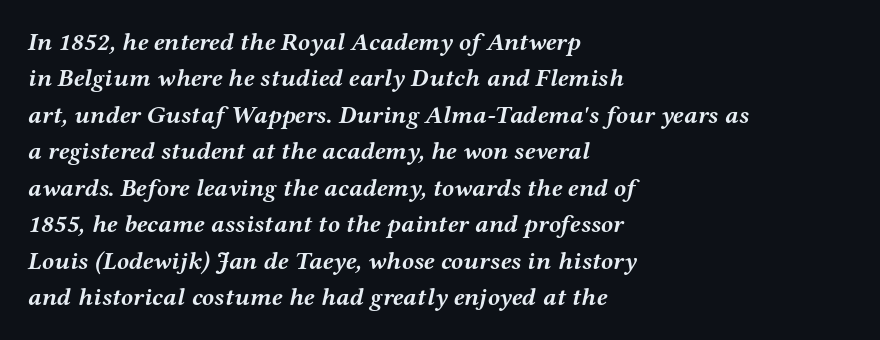
Q: Is the text bold? A: Yes.
Q: Is the text italic (slanted)? A: Yes, it leans right by about 12 degrees.
Q: Is the text underlined? A: No.
Q: How is the paragraph aligned? A: Left-aligned.
Q: Is the spacing between letters normal or unusually wide? A: Normal.
Q: Is the spacing between lines tight, normal or loose? A: Normal.
